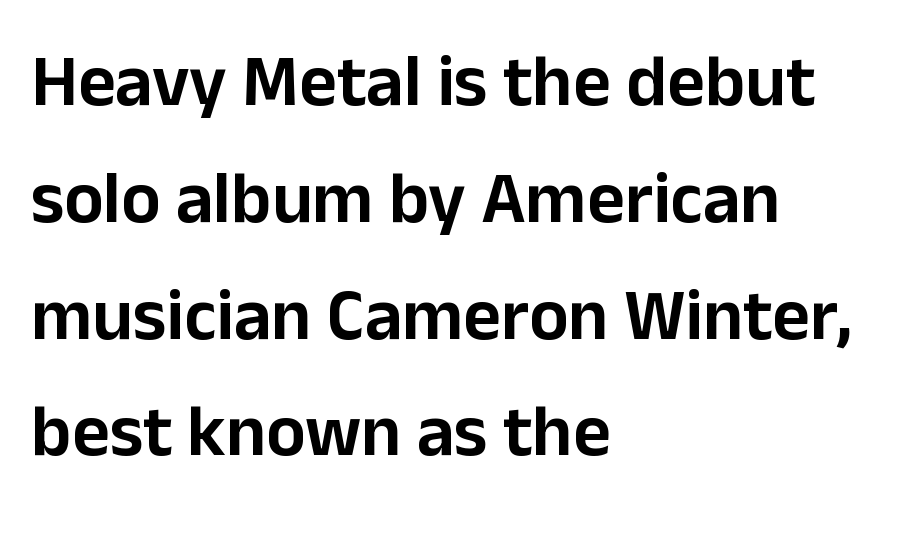
Q: Is the text italic (slanted)? A: No, it is upright.
Q: Is the typeface a serif or a sans-serif typeface? A: Sans-serif.
Q: Is the text underlined? A: No.
Q: How is the paragraph aligned? A: Left-aligned.
Q: Is the spacing between letters normal or unusually wide? A: Normal.
Q: Is the spacing between lines tight, normal or loose? A: Normal.
Q: Width (condensed, normal, or wide)? A: Normal.
Q: Stroke contrast? A: Low.
Q: x-height? A: Medium.
Q: Monospaced? A: No.
